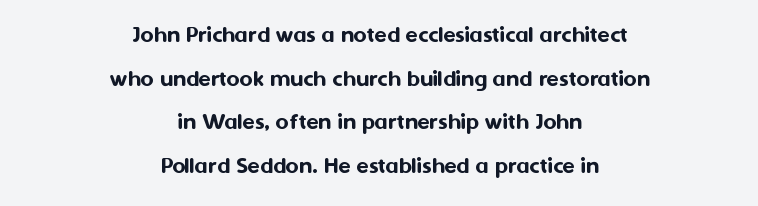
Unmarked baselines from the first word to the last. Between one letter and the next there's only the usual sliver of space. The setting favours the middle, as headings and verse often do. The font's upright variant was chosen for this text.
